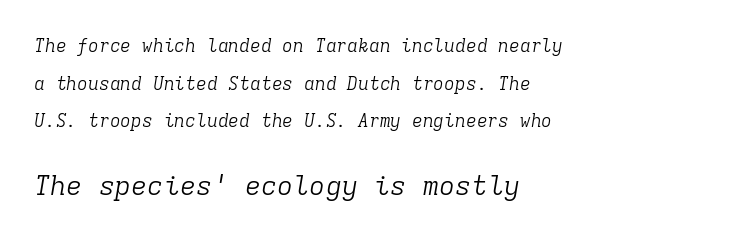
The image shows 27 px text type, italic (leaning right); set left-aligned, loose line spacing (2.09x), normal letter spacing, not underlined; the second (bottom) block is 1.5x larger.
